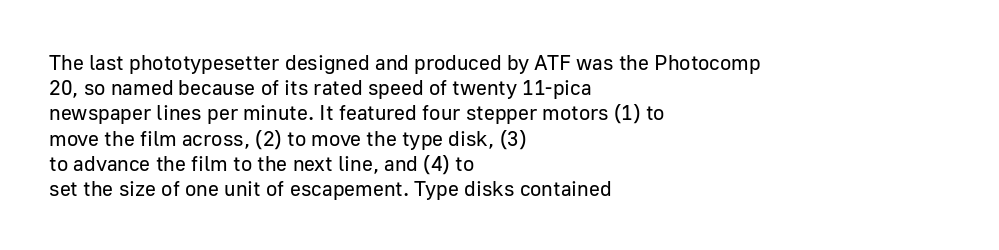
Q: Is the text bold? A: No.
Q: Is the text italic (slanted)? A: No, it is upright.
Q: Is the text underlined? A: No.
Q: How is the paragraph aligned? A: Left-aligned.
Q: Is the spacing between letters normal or unusually wide? A: Normal.
